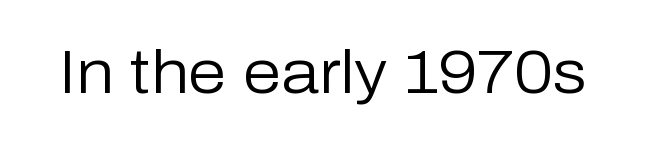
Q: Is the text bold? A: No.
Q: Is the text italic (slanted)? A: No, it is upright.
Q: Is the typeface a serif or a sans-serif typeface? A: Sans-serif.
Q: Is the text underlined? A: No.
Q: Is the spacing between letters normal or unusually wide? A: Normal.
Q: Width (condensed, normal, or wide)? A: Normal.
Q: Stroke contrast? A: Low.
Q: x-height? A: Medium.
Q: Monospaced? A: No.
